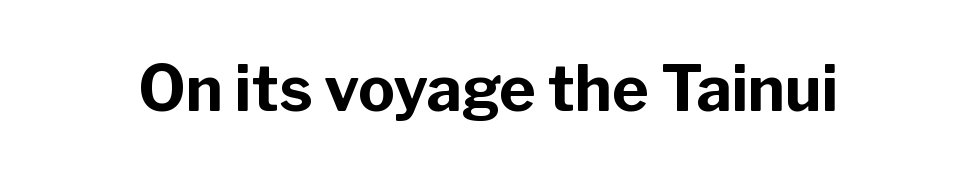
The glyphs are unaccompanied by any horizontal stroke below them. You'd pick this weight for a headline — it's a proper bold. The rendering keeps characters at their native spacing. Note: no serifs on the glyphs. Tall strokes in this sample are plumb rather than angled. This sample has the flowing, uneven cadence of proportional lettering.
